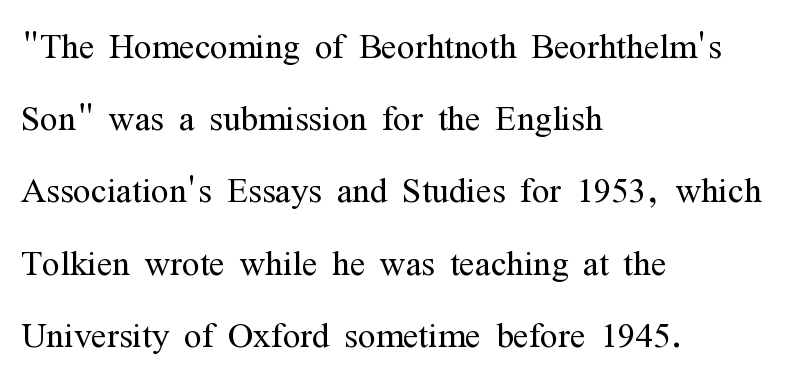
No italicization has been applied; the sample stays upright. Caption: face not bold, strokes unweighted. Each letter keeps its own natural width here, so spacing adapts to shape. Rows of type keep a routine distance in the vertical direction.
